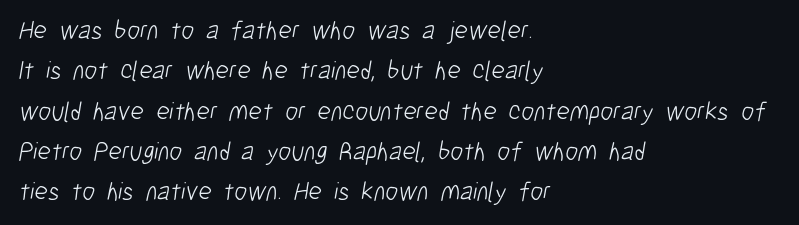
Q: Is the text bold? A: No.
Q: Is the text underlined? A: No.
Q: How is the paragraph aligned? A: Left-aligned.
Q: Is the spacing between letters normal or unusually wide? A: Normal.
Q: Is the spacing between lines tight, normal or loose? A: Normal.
